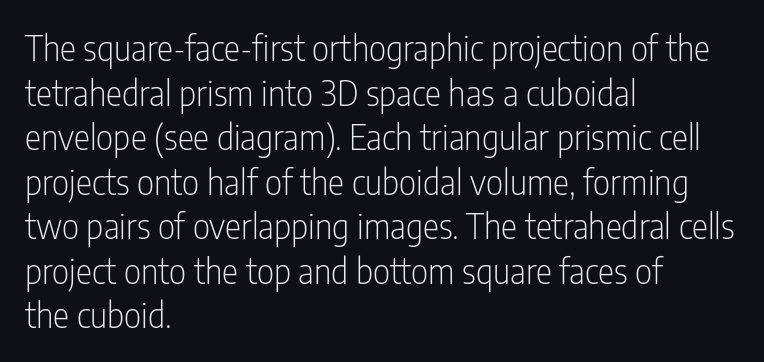
Q: Is the text bold? A: No.
Q: Is the text italic (slanted)? A: No, it is upright.
Q: Is the typeface a serif or a sans-serif typeface? A: Sans-serif.
Q: Is the text underlined? A: No.
Q: How is the paragraph aligned? A: Left-aligned.
Q: Is the spacing between letters normal or unusually wide? A: Normal.
Q: Is the spacing between lines tight, normal or loose? A: Normal.
Q: Width (condensed, normal, or wide)? A: Condensed.
Q: Stroke contrast? A: Low.
Q: x-height? A: Medium.
Q: Monospaced? A: No.
